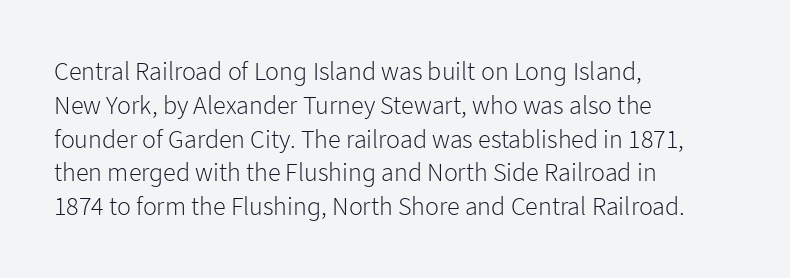
The image shows 26 px text type, upright; set left-aligned, normal line spacing (1.3x), normal letter spacing, not underlined.
